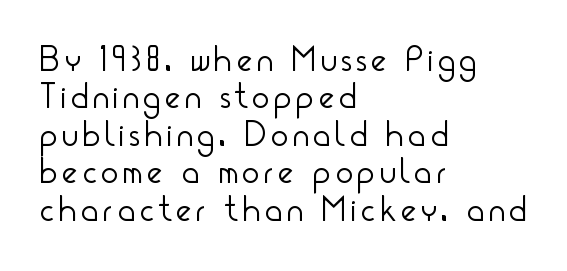
The passage shown stacks its lines with hardly any gap. The face looks like a standard text weight, possibly lighter. This sample has the flowing, uneven cadence of proportional lettering. Posture: straight, roman, zero tilt.
